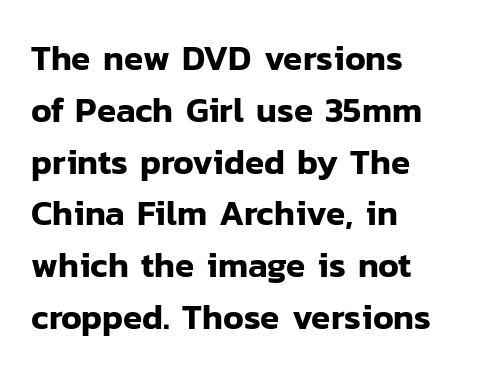
{"serif": "no", "italic": "no", "width": "normal", "stroke_contrast": "low", "x_height": "medium", "monospaced": "no", "underline": "no", "align": "left", "line_spacing": "normal", "line_spacing_ratio": 1.48, "letter_spacing": "normal", "letter_spacing_em": 0.0, "glyph_px": 35}
